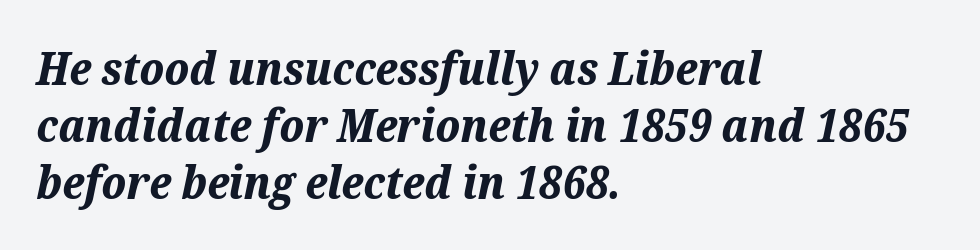
What's the leading like? Ordinary, nothing unusual. Emphasis-style slanted type is in use. Line beginnings align vertically; line endings do not. The area under the type is left untouched. Proportional: the letters do not fall into vertical columns.
